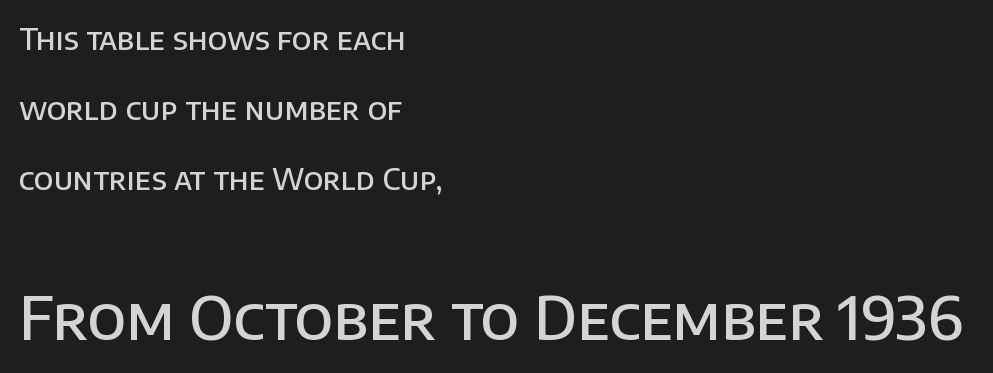
The image shows 60 px semibold sans-serif type, upright; set left-aligned, loose line spacing (2.34x), normal letter spacing, not underlined; the second (bottom) block is 2.0x larger; low stroke contrast and a large x-height.
